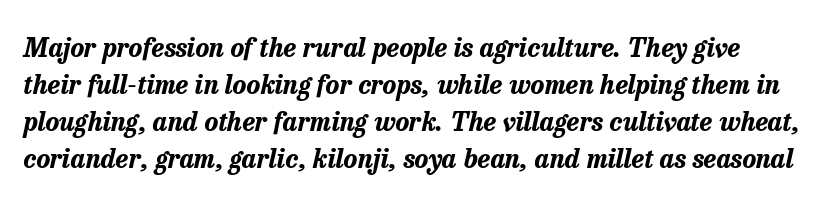
Q: Is the text bold? A: Yes.
Q: Is the text italic (slanted)? A: Yes, it leans right by about 13 degrees.
Q: Is the text underlined? A: No.
Q: Is the spacing between letters normal or unusually wide? A: Normal.
Q: Is the spacing between lines tight, normal or loose? A: Normal.
